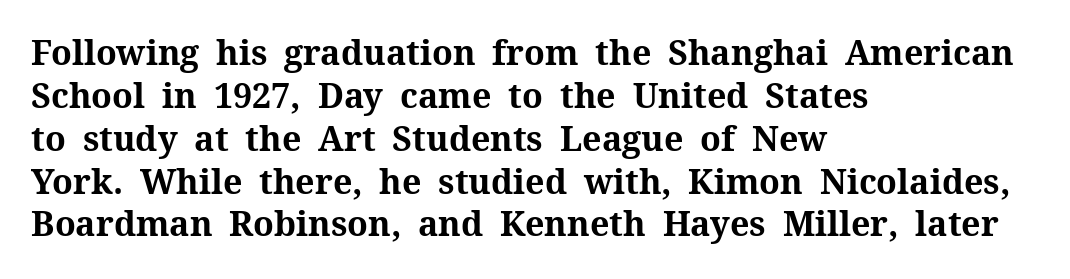
Check under the words: just untouched page. The lettering stays uniformly vertical, giving the passage a roman look. Each new line begins a customary step beneath the previous one. A serif font was chosen for this passage. Left-aligned paragraph, ragged on the right. Each glyph is drawn with heavy, bold strokes.
